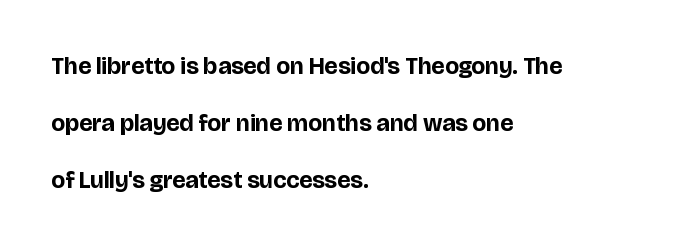
The letters stand straight up with perfectly vertical stems. Each new line begins a long way beneath the previous one. Caption: bold face, heavy strokes. Layout note: lines flush left. Is the letter spacing exaggerated? No — it looks like the ordinary default.
